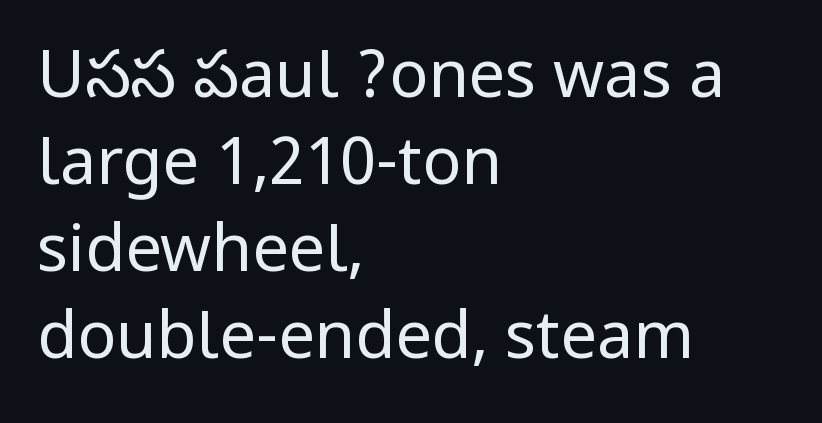
Q: Is the text bold? A: No.
Q: Is the text italic (slanted)? A: No, it is upright.
Q: Is the typeface a serif or a sans-serif typeface? A: Sans-serif.
Q: Is the text underlined? A: No.
Q: How is the paragraph aligned? A: Left-aligned.
Q: Is the spacing between letters normal or unusually wide? A: Normal.
Q: Is the spacing between lines tight, normal or loose? A: Normal.
Q: Width (condensed, normal, or wide)? A: Condensed.
Q: Stroke contrast? A: Low.
